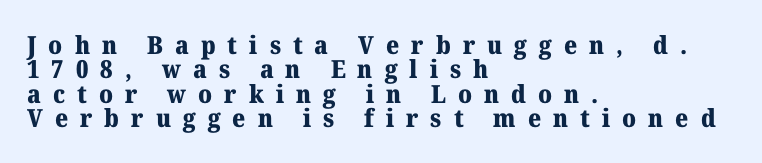
Q: Is the text bold? A: Yes.
Q: Is the text italic (slanted)? A: No, it is upright.
Q: Is the text underlined? A: No.
Q: How is the paragraph aligned? A: Left-aligned.
Q: Is the spacing between letters normal or unusually wide? A: Unusually wide.
Q: Is the spacing between lines tight, normal or loose? A: Tight.
